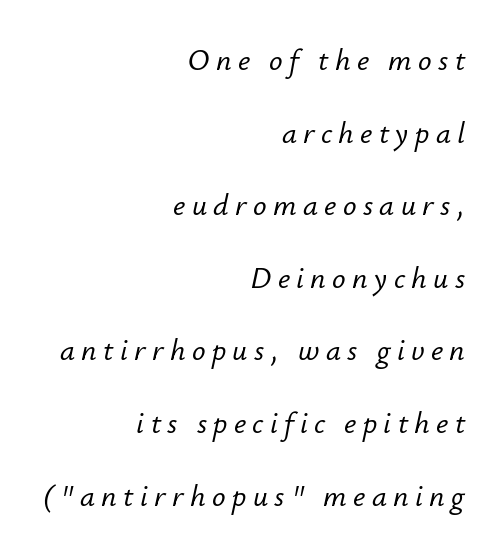
Q: Is the text italic (slanted)? A: Yes, it leans right by about 12 degrees.
Q: Is the text underlined? A: No.
Q: How is the paragraph aligned? A: Right-aligned.
Q: Is the spacing between letters normal or unusually wide? A: Unusually wide.
Q: Is the spacing between lines tight, normal or loose? A: Loose.
Q: Width (condensed, normal, or wide)? A: Normal.
Q: Stroke contrast? A: Low.
Q: x-height? A: Small.
Q: Monospaced? A: No.
